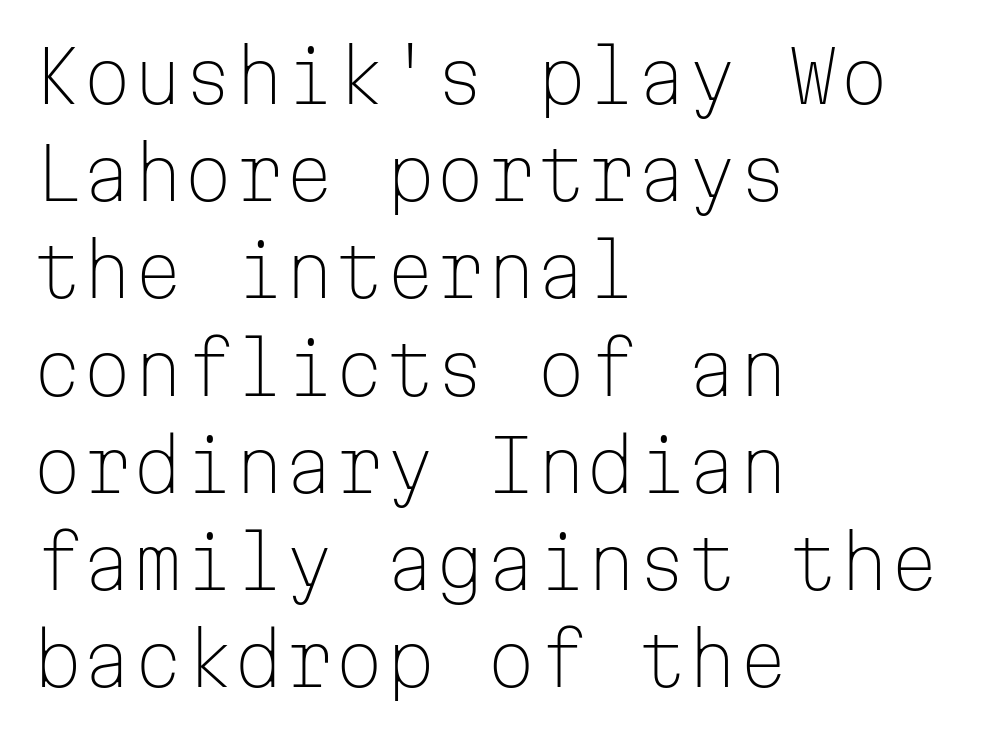
Do the characters align in a grid? Yes, the font is monospaced. Stroke thickness stays within the range of a standard reading face or lighter. Designer's note — italics off, roman on. Vertically, the passage feels balanced, rows spaced as you'd expect. This rendering uses left alignment, leaving the right contour irregular.
